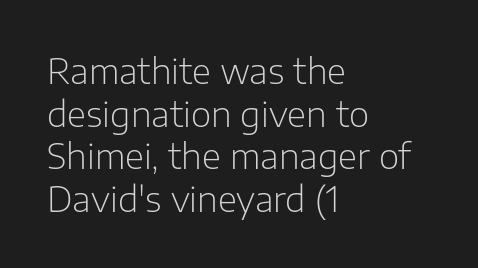
Visually the block forms a straight wall on the left and a jagged coastline on the right. The passage shown is typed in a proportional face where columns would drift. The strip under each line holds only bare page. The characters are drawn with everyday or finer stroke widths. The typography opts for an upright posture over an oblique one.
